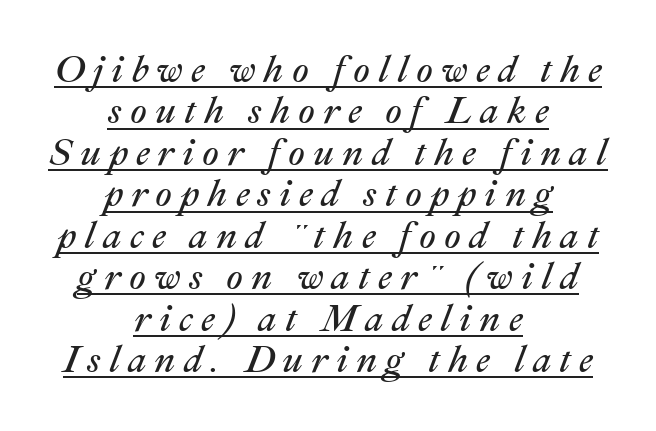
{"italic": "yes", "lean": "right", "slant_degrees": 22, "bold": "no", "weight": "regular", "width": "normal", "stroke_contrast": "medium", "x_height": "medium", "monospaced": "no", "underline": "yes", "align": "center", "line_spacing": "tight", "line_spacing_ratio": 1.12, "letter_spacing": "wide", "letter_spacing_em": 0.22, "glyph_px": 37}
